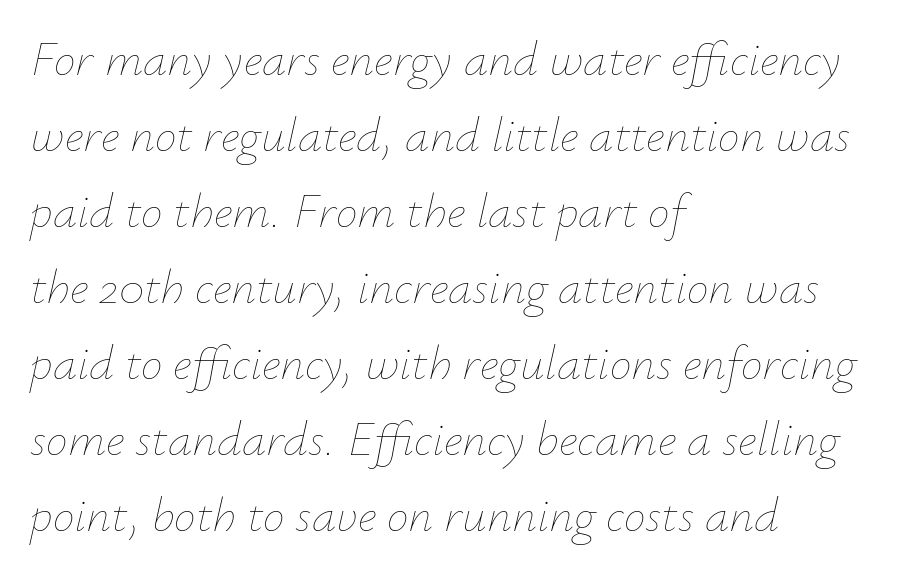
Q: Is the text bold? A: No.
Q: Is the text italic (slanted)? A: Yes, it leans right by about 12 degrees.
Q: Is the text underlined? A: No.
Q: How is the paragraph aligned? A: Left-aligned.
Q: Is the spacing between letters normal or unusually wide? A: Normal.
Q: Is the spacing between lines tight, normal or loose? A: Normal.
Q: Width (condensed, normal, or wide)? A: Normal.
Q: Stroke contrast? A: Low.
Q: x-height? A: Small.
Q: Monospaced? A: No.
